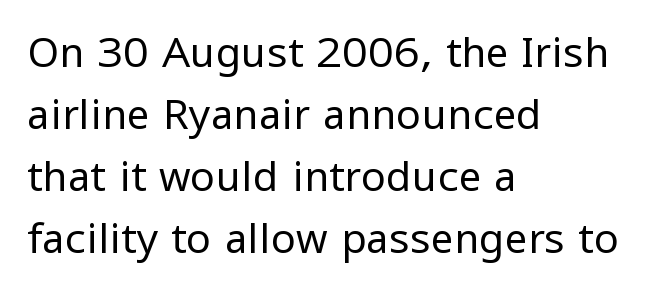
The image shows 41 px regular-weight sans-serif type, upright; set left-aligned, normal line spacing (1.51x), normal letter spacing, not underlined; low stroke contrast and a medium x-height.
